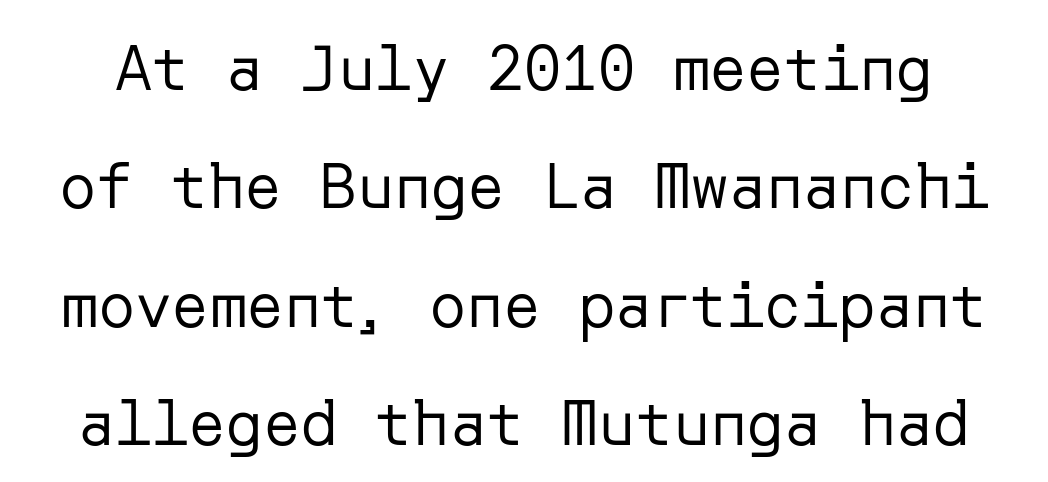
The image shows 62 px regular-weight sans-serif type, upright; set loose line spacing (1.91x), normal letter spacing, not underlined; low stroke contrast and a medium x-height.
